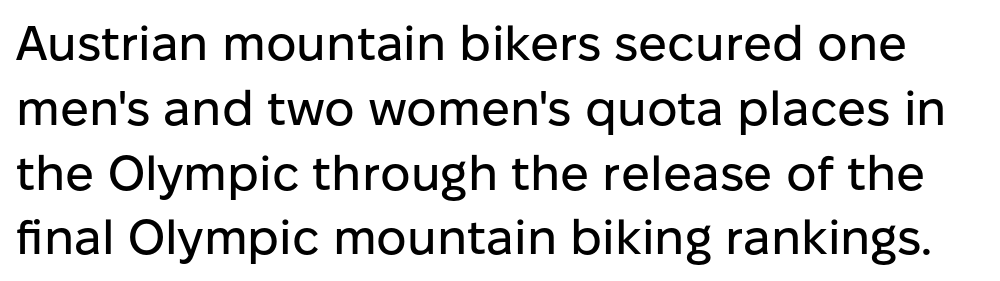
The image shows 48 px sans-serif type, upright; set normal line spacing (1.35x), normal letter spacing, not underlined; low stroke contrast and a medium x-height.
